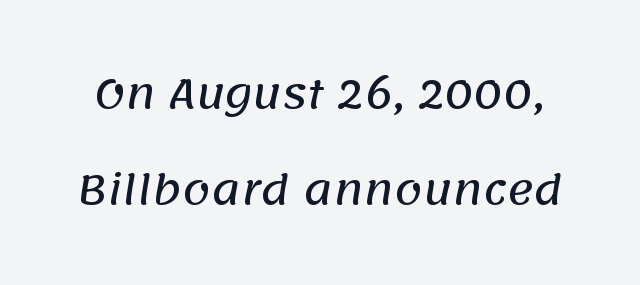
{"serif": "no", "width": "normal", "stroke_contrast": "low", "x_height": "large", "monospaced": "no", "underline": "no", "line_spacing": "loose", "line_spacing_ratio": 2.4, "letter_spacing": "normal", "letter_spacing_em": 0.0, "glyph_px": 40}
